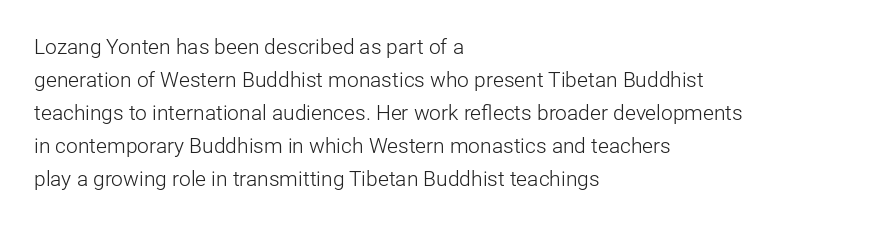
Q: Is the text bold? A: No.
Q: Is the text italic (slanted)? A: No, it is upright.
Q: Is the text underlined? A: No.
Q: How is the paragraph aligned? A: Left-aligned.
Q: Is the spacing between letters normal or unusually wide? A: Normal.
Q: Is the spacing between lines tight, normal or loose? A: Normal.
